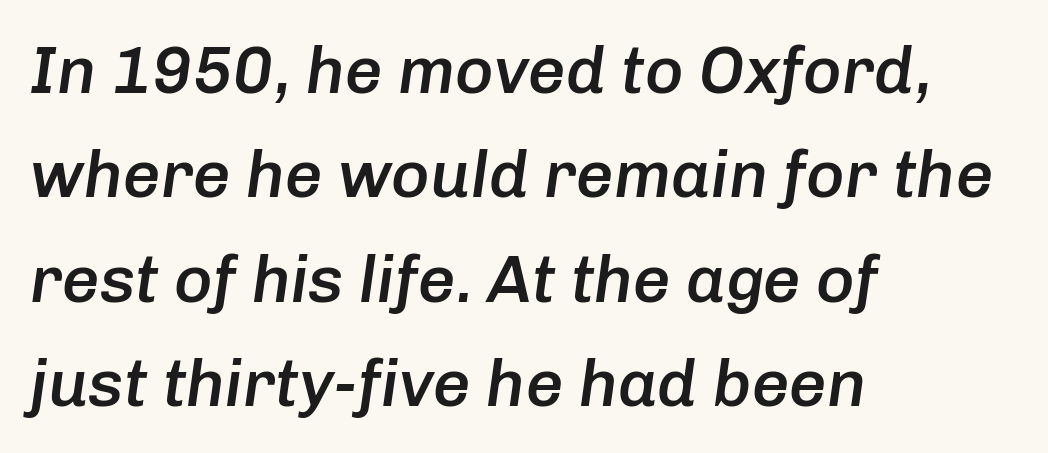
{"italic": "yes", "lean": "right", "slant_degrees": 8, "bold": "semi", "weight": "semibold", "width": "normal", "stroke_contrast": "low", "x_height": "medium", "monospaced": "no", "underline": "no", "align": "left", "line_spacing": "normal", "line_spacing_ratio": 1.58, "letter_spacing": "normal", "letter_spacing_em": 0.0, "glyph_px": 66}
